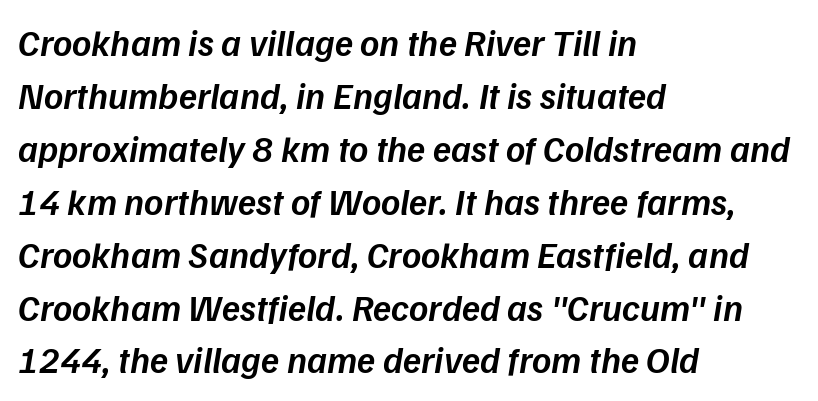
Q: Is the text bold? A: Semi-bold.
Q: Is the text italic (slanted)? A: Yes, it leans right by about 9 degrees.
Q: Is the text underlined? A: No.
Q: How is the paragraph aligned? A: Left-aligned.
Q: Is the spacing between letters normal or unusually wide? A: Normal.
Q: Is the spacing between lines tight, normal or loose? A: Normal.
Q: Width (condensed, normal, or wide)? A: Normal.
Q: Stroke contrast? A: Low.
Q: x-height? A: Medium.
Q: Monospaced? A: No.
